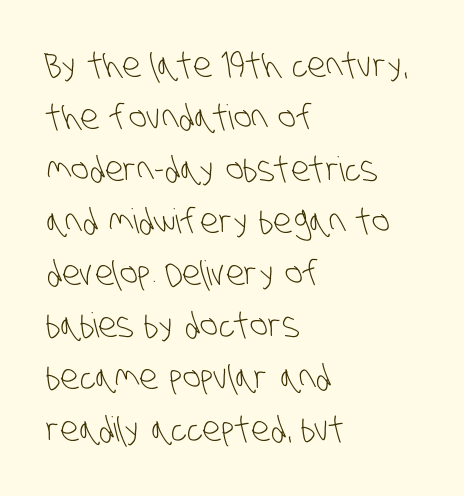
Q: Is the text bold? A: No.
Q: Is the typeface a serif or a sans-serif typeface? A: Sans-serif.
Q: Is the text underlined? A: No.
Q: How is the paragraph aligned? A: Left-aligned.
Q: Is the spacing between letters normal or unusually wide? A: Normal.
Q: Is the spacing between lines tight, normal or loose? A: Normal.
Q: Width (condensed, normal, or wide)? A: Condensed.
Q: Stroke contrast? A: Low.
Q: x-height? A: Large.
Q: Monospaced? A: No.
